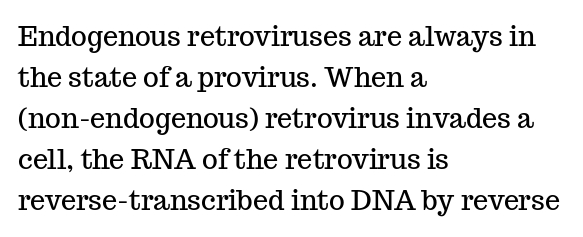
{"italic": "no", "underline": "no", "align": "left", "line_spacing": "normal", "line_spacing_ratio": 1.52, "letter_spacing": "normal", "letter_spacing_em": 0.0, "glyph_px": 27}
